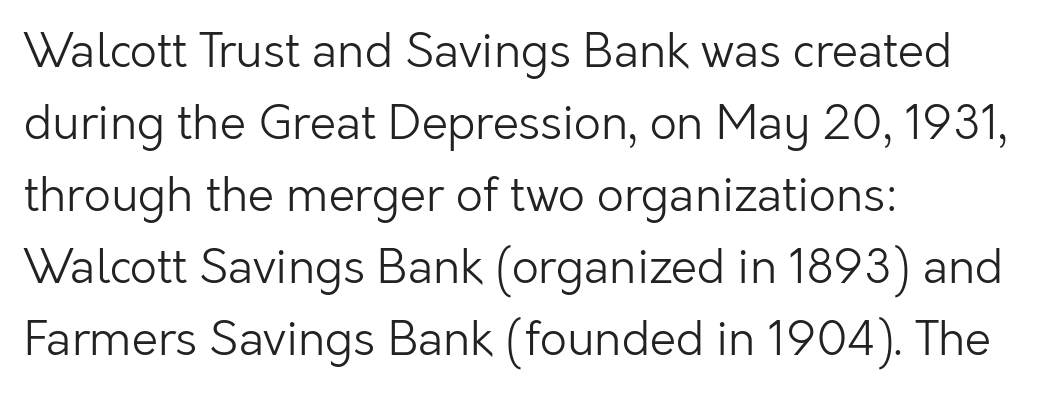
The face looks like a standard text weight, possibly lighter. The passage shown is typed in a proportional face where columns would drift. The space directly below the letters is spotless. Short and long lines alike share a common starting point at left. The space between consecutive lines is moderate.
